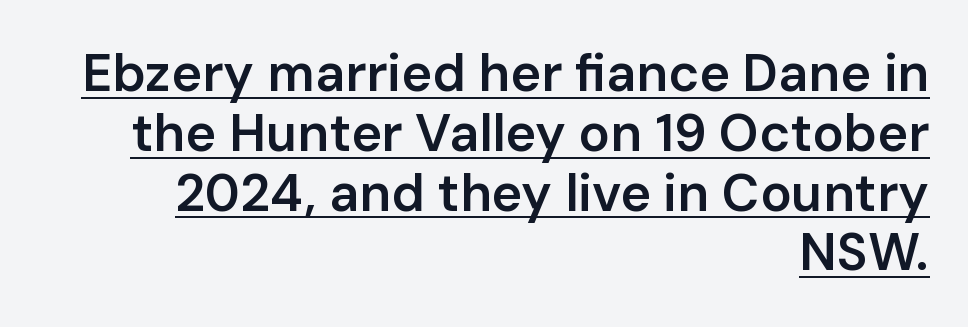
Decoration check: the copy is underlined. Posture: upright roman. Casual observation: everything's shoved over to the right. This rendering leaves character spacing at its baseline value. The rendering uses natural spacing where letterforms have individual widths. Stems and bowls a touch heavier than normal — semibold.
